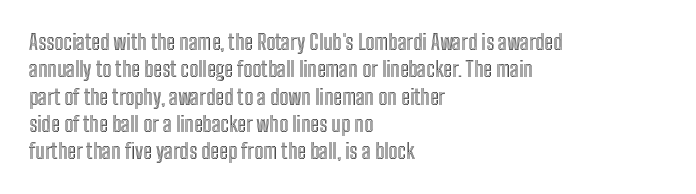
Q: Is the text italic (slanted)? A: No, it is upright.
Q: Is the text underlined? A: No.
Q: How is the paragraph aligned? A: Left-aligned.
Q: Is the spacing between letters normal or unusually wide? A: Normal.
Q: Is the spacing between lines tight, normal or loose? A: Normal.
